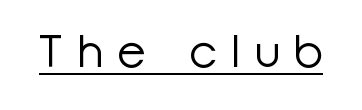
The image shows 46 px light sans-serif type, upright; set unusually wide letter spacing (+0.35 em), underlined; low stroke contrast and a medium x-height.
